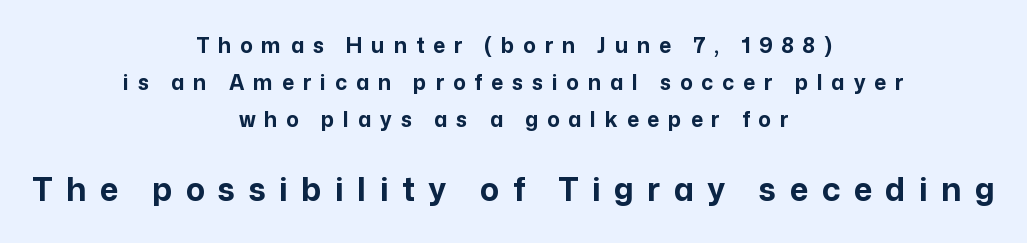
The image shows 32 px bold sans-serif type, upright; set centered, line spacing 1.76x, unusually wide letter spacing (+0.42 em), not underlined; the second (bottom) block is 1.52x larger; low stroke contrast and a medium x-height.
